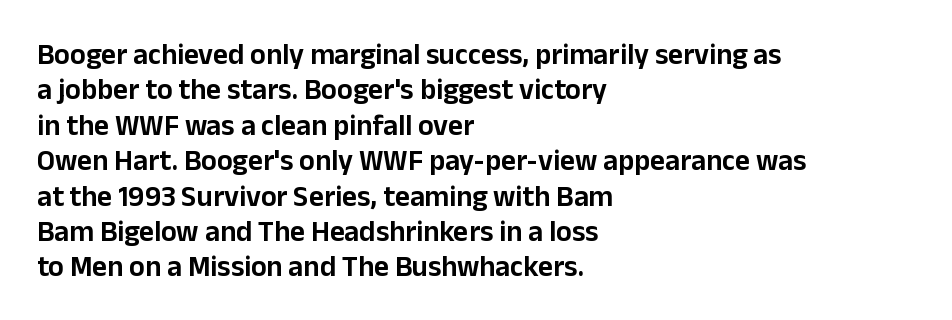
Q: Is the text italic (slanted)? A: No, it is upright.
Q: Is the typeface a serif or a sans-serif typeface? A: Sans-serif.
Q: Is the text underlined? A: No.
Q: How is the paragraph aligned? A: Left-aligned.
Q: Is the spacing between letters normal or unusually wide? A: Normal.
Q: Width (condensed, normal, or wide)? A: Normal.
Q: Stroke contrast? A: Low.
Q: x-height? A: Medium.
Q: Monospaced? A: No.
